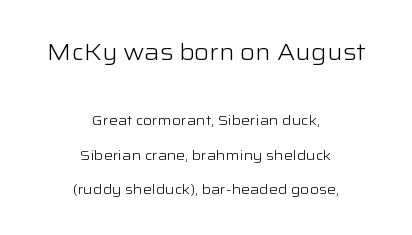
Loosely led — the rows are spread out. The space beneath each line is pristine and unruled. This is the regular roman posture of the typeface. Stems here are at most as thick as an everyday book face.
